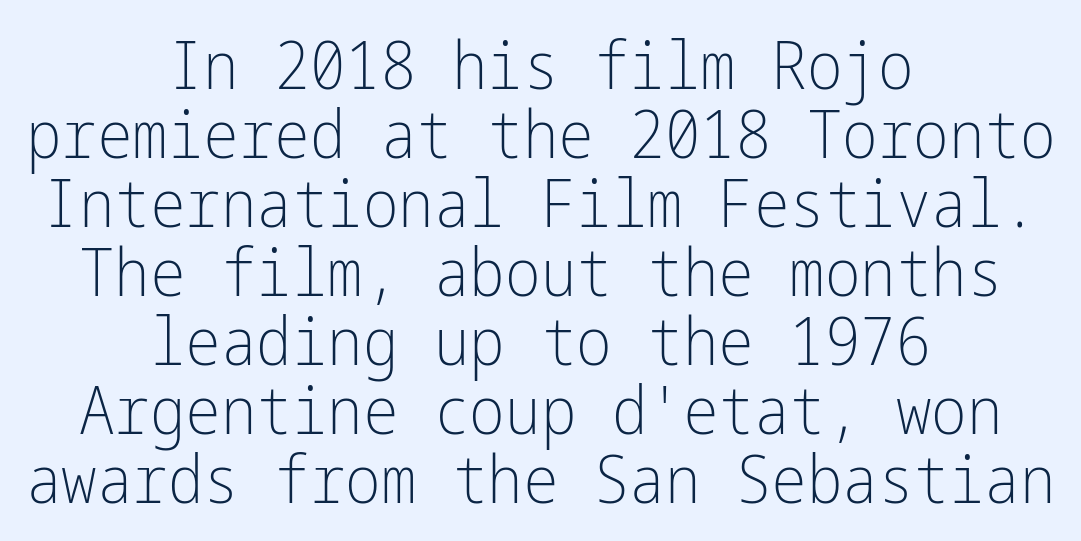
Does the lettering tilt? It doesn't — this is upright. Ink coverage per letter is moderate at most. Serif or sans? Sans — the stroke terminals are bare. The passage shown stacks its lines with hardly any gap.
